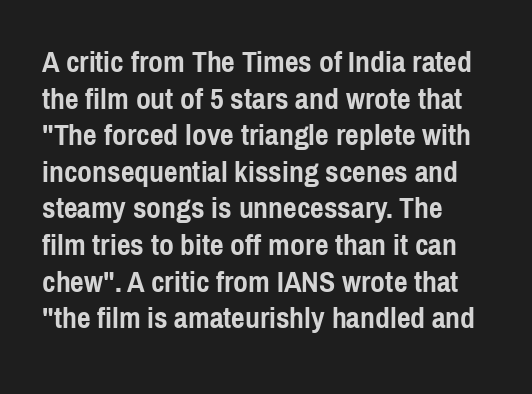
{"serif": "no", "italic": "no", "bold": "yes", "weight": "semibold", "width": "condensed", "x_height": "medium", "monospaced": "no", "underline": "no", "align": "left", "line_spacing_ratio": 1.22, "letter_spacing": "normal", "letter_spacing_em": 0.0, "glyph_px": 30}
